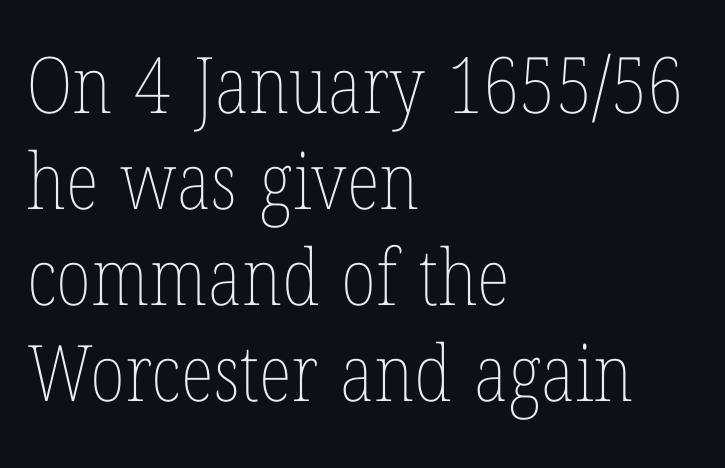
Is the letter spacing exaggerated? No — it looks like the ordinary default. These lines stack with their left ends in a neat column. Do the characters align in a grid? No, the font is proportional. Words float on clear page, feet unadorned. The letters stand straight up with perfectly vertical stems.
